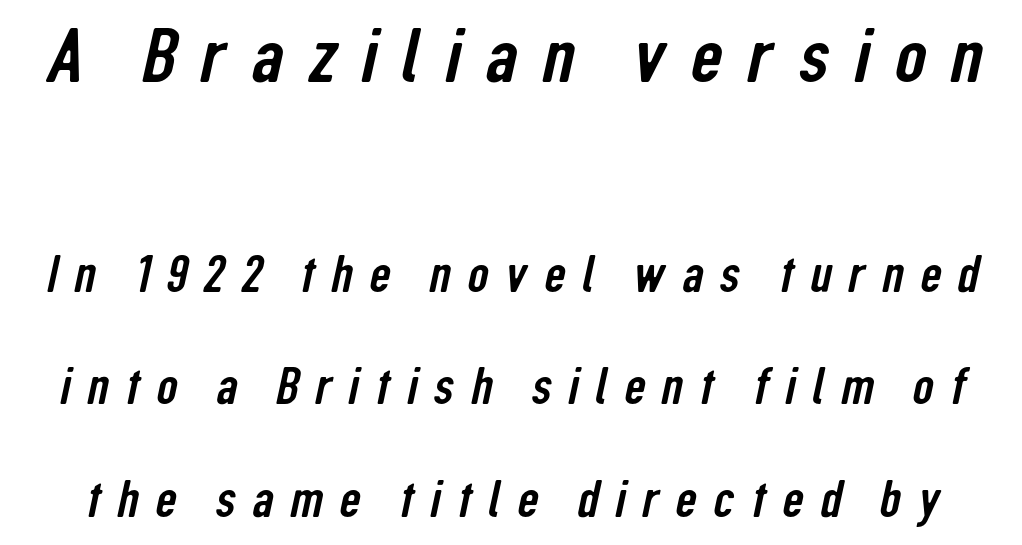
Q: Is the typeface a serif or a sans-serif typeface? A: Sans-serif.
Q: Is the text underlined? A: No.
Q: Is the spacing between letters normal or unusually wide? A: Unusually wide.
Q: Is the spacing between lines tight, normal or loose? A: Loose.
Q: Which block of text is set in a larger size, the first (top) or the second (bottom)? A: The first (top) one.
Q: Width (condensed, normal, or wide)? A: Condensed.
Q: Stroke contrast? A: Low.
Q: x-height? A: Medium.
Q: Monospaced? A: No.
